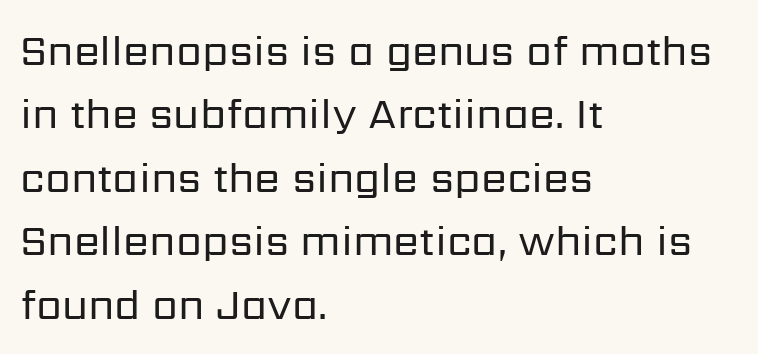
{"serif": "no", "italic": "no", "bold": "no", "weight": "regular", "width": "normal", "stroke_contrast": "low", "x_height": "medium", "monospaced": "no", "underline": "no", "align": "left", "line_spacing": "normal", "line_spacing_ratio": 1.51, "letter_spacing": "normal", "letter_spacing_em": 0.0, "glyph_px": 42}
